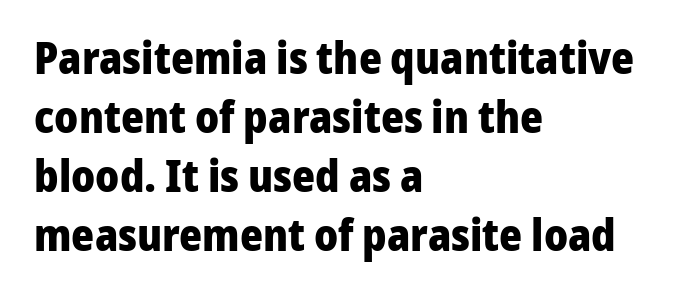
Q: Is the text bold? A: Yes.
Q: Is the text italic (slanted)? A: No, it is upright.
Q: Is the typeface a serif or a sans-serif typeface? A: Sans-serif.
Q: Is the text underlined? A: No.
Q: How is the paragraph aligned? A: Left-aligned.
Q: Is the spacing between letters normal or unusually wide? A: Normal.
Q: Is the spacing between lines tight, normal or loose? A: Normal.
Q: Width (condensed, normal, or wide)? A: Normal.
Q: Stroke contrast? A: Low.
Q: x-height? A: Medium.
Q: Monospaced? A: No.
